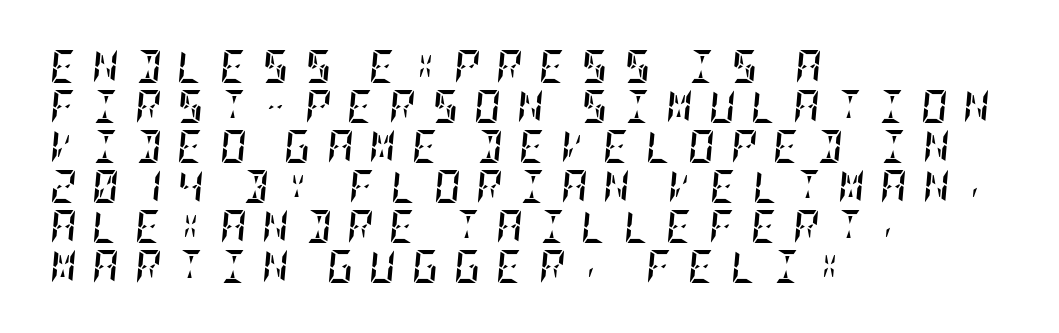
The image shows 33 px semibold, condensed type, italic (leaning right); set left-aligned, line spacing 1.21x, unusually wide letter spacing (+0.47 em), not underlined; low stroke contrast and a large x-height.
